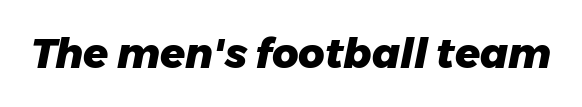
{"italic": "yes", "lean": "right", "slant_degrees": 11, "bold": "yes", "weight": "heavy", "width": "normal", "stroke_contrast": "low", "x_height": "medium", "monospaced": "no", "underline": "no", "letter_spacing": "normal", "letter_spacing_em": 0.0, "glyph_px": 41}
